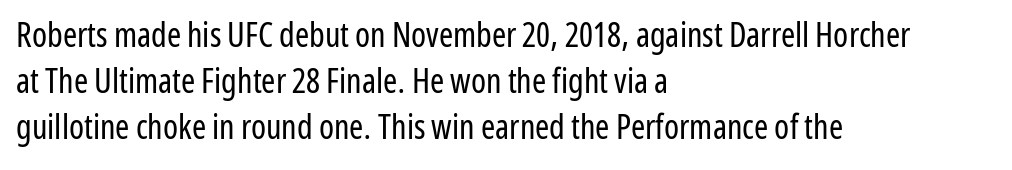
The image shows 34 px regular-weight, condensed sans-serif type, upright; set left-aligned, normal line spacing (1.36x), normal letter spacing, not underlined; low stroke contrast and a medium x-height.
